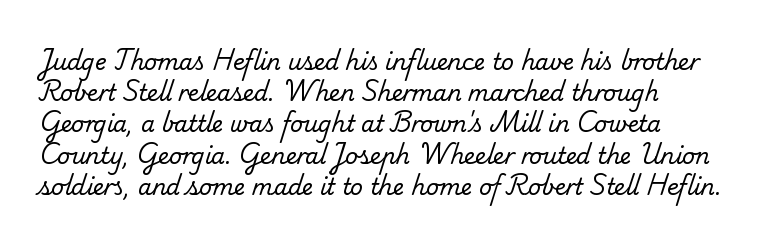
Q: Is the text bold? A: No.
Q: Is the text underlined? A: No.
Q: How is the paragraph aligned? A: Left-aligned.
Q: Is the spacing between letters normal or unusually wide? A: Normal.
Q: Is the spacing between lines tight, normal or loose? A: Normal.
